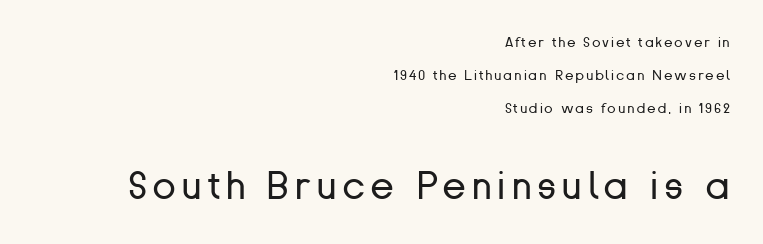
Q: Is the text bold? A: No.
Q: Is the text italic (slanted)? A: No, it is upright.
Q: Is the typeface a serif or a sans-serif typeface? A: Sans-serif.
Q: Is the text underlined? A: No.
Q: How is the paragraph aligned? A: Right-aligned.
Q: Is the spacing between lines tight, normal or loose? A: Loose.
Q: Which block of text is set in a larger size, the first (top) or the second (bottom)? A: The second (bottom) one.
Q: Width (condensed, normal, or wide)? A: Normal.
Q: Stroke contrast? A: Low.
Q: x-height? A: Medium.
Q: Monospaced? A: No.
